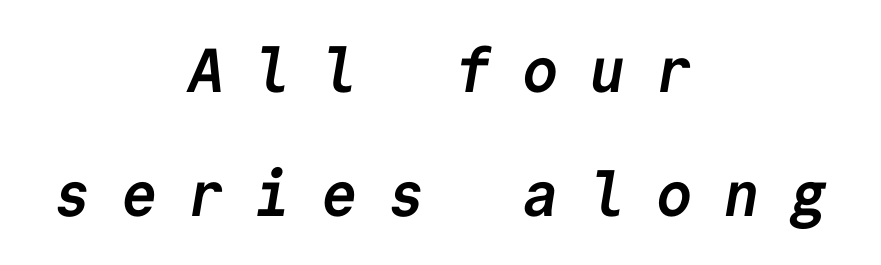
{"serif": "no", "bold": "yes", "weight": "semibold", "width": "normal", "stroke_contrast": "low", "x_height": "medium", "monospaced": "yes", "underline": "no", "align": "center", "line_spacing": "loose", "line_spacing_ratio": 2.0, "letter_spacing": "wide", "letter_spacing_em": 0.48, "glyph_px": 62}
